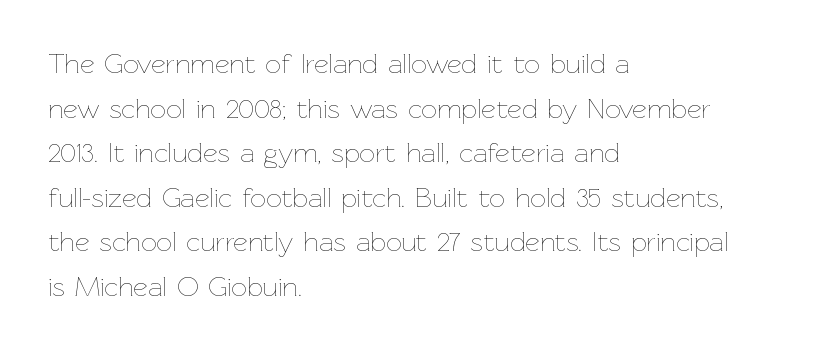
The rag falls on the right side of this text block. A typesetter would call this zero additional tracking. Each new line begins a customary step beneath the previous one. Summary of weight: not heavy and not bold.
